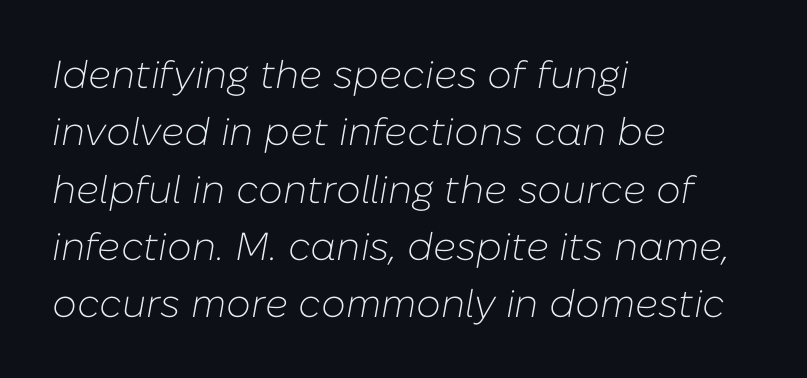
The image shows 39 px light type, italic (leaning right); set left-aligned, normal line spacing (1.47x), normal letter spacing, not underlined; low stroke contrast and a medium x-height.
